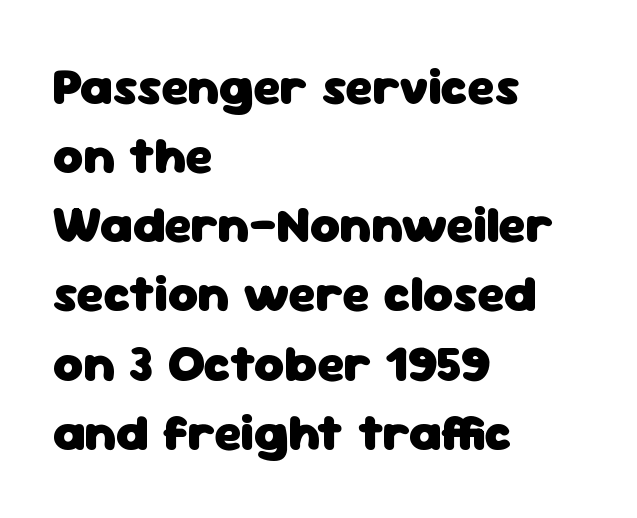
{"serif": "no", "italic": "no", "bold": "yes", "weight": "heavy", "width": "normal", "stroke_contrast": "low", "x_height": "medium", "monospaced": "no", "underline": "no", "align": "left", "line_spacing": "normal", "line_spacing_ratio": 1.33, "letter_spacing": "normal", "letter_spacing_em": 0.0, "glyph_px": 52}
